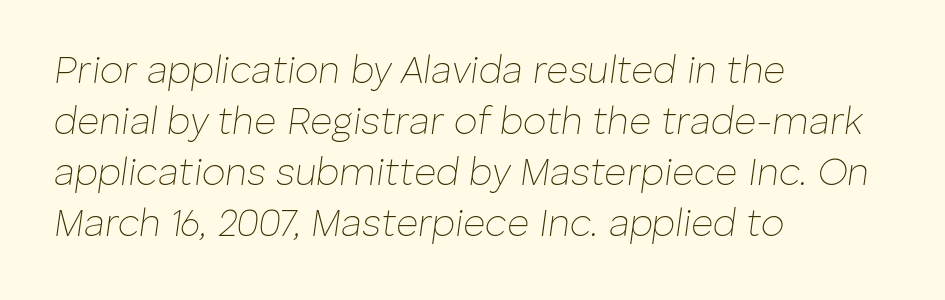
The image shows 38 px thin type, italic (leaning right); set left-aligned, normal line spacing (1.34x), normal letter spacing, not underlined; low stroke contrast and a medium x-height.
